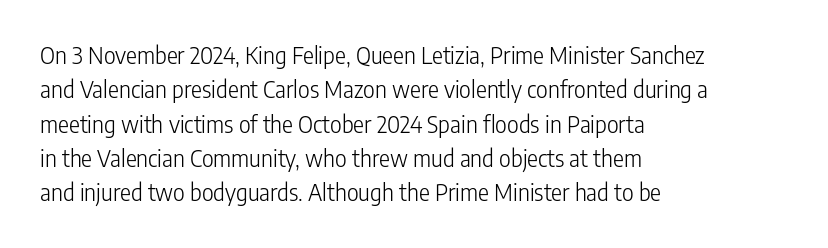
Q: Is the text bold? A: No.
Q: Is the text italic (slanted)? A: No, it is upright.
Q: Is the text underlined? A: No.
Q: How is the paragraph aligned? A: Left-aligned.
Q: Is the spacing between letters normal or unusually wide? A: Normal.
Q: Is the spacing between lines tight, normal or loose? A: Normal.
